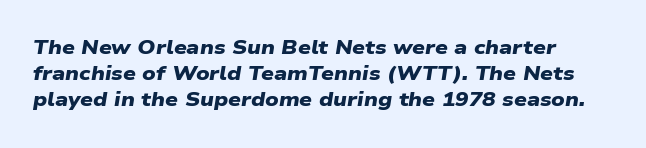
Q: Is the text bold? A: Yes.
Q: Is the text underlined? A: No.
Q: Is the spacing between letters normal or unusually wide? A: Normal.
Q: Is the spacing between lines tight, normal or loose? A: Normal.
